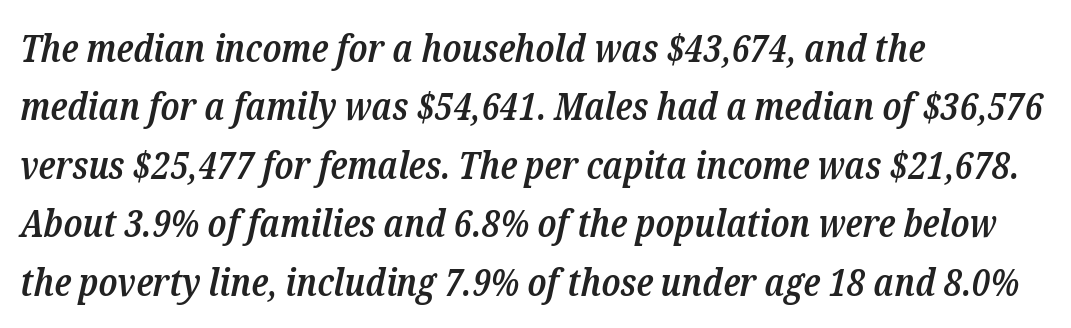
{"serif": "yes", "italic": "yes", "lean": "right", "slant_degrees": 12, "bold": "semi", "weight": "semibold", "width": "condensed", "stroke_contrast": "low", "x_height": "medium", "monospaced": "no", "underline": "no", "align": "left", "line_spacing": "normal", "line_spacing_ratio": 1.5, "letter_spacing": "normal", "letter_spacing_em": 0.0, "glyph_px": 39}
